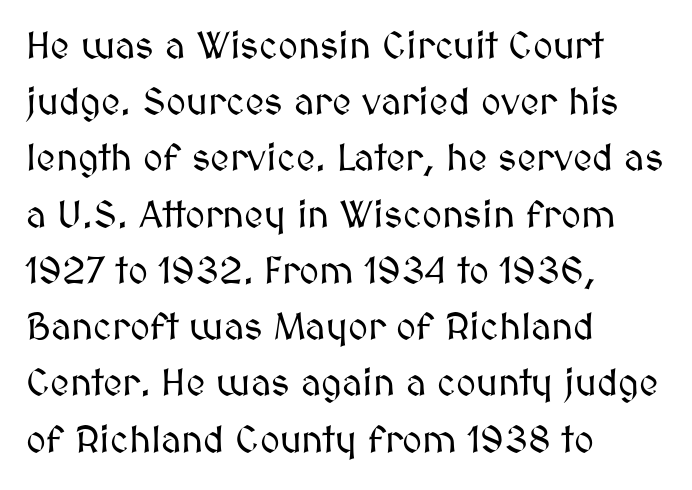
{"italic": "no", "width": "normal", "stroke_contrast": "medium", "x_height": "medium", "monospaced": "no", "underline": "no", "align": "left", "line_spacing": "normal", "line_spacing_ratio": 1.48, "letter_spacing": "normal", "letter_spacing_em": 0.0, "glyph_px": 38}
